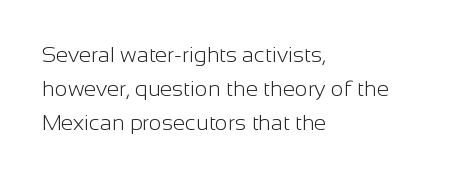
Caption: multi-line text, flush left, ragged right. Rendered with straight, roman letterforms. Beneath every word, the page is bare. Weight: not bold — regular or lighter. Nobody touched the tracking dial on this one. Vertically, the passage feels balanced, rows spaced as you'd expect.
